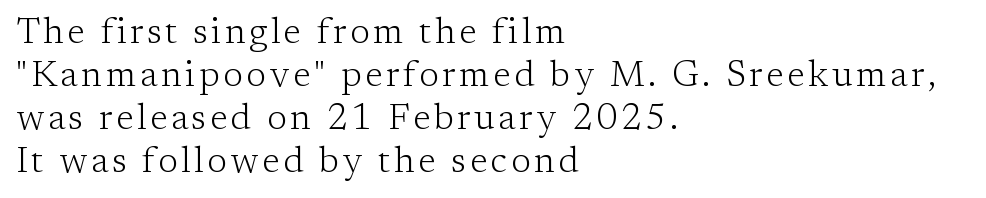
The image shows 36 px light serif type, upright; set left-aligned, line spacing 1.19x, not underlined; low stroke contrast and a medium x-height.
